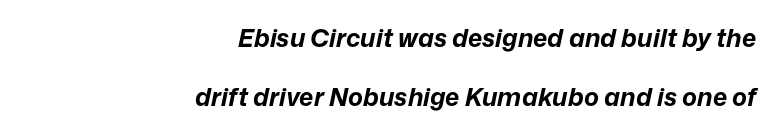
Q: Is the text bold? A: Yes.
Q: Is the text italic (slanted)? A: Yes, it leans right by about 12 degrees.
Q: Is the text underlined? A: No.
Q: How is the paragraph aligned? A: Right-aligned.
Q: Is the spacing between letters normal or unusually wide? A: Normal.
Q: Is the spacing between lines tight, normal or loose? A: Loose.
